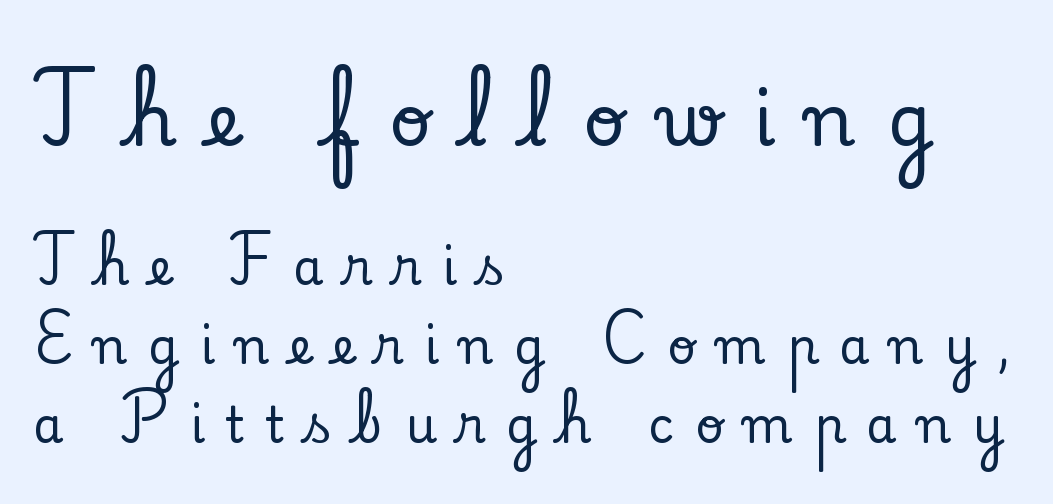
Q: Is the text italic (slanted)? A: No, it is upright.
Q: Is the typeface a serif or a sans-serif typeface? A: Serif.
Q: Is the text underlined? A: No.
Q: How is the paragraph aligned? A: Left-aligned.
Q: Is the spacing between letters normal or unusually wide? A: Unusually wide.
Q: Is the spacing between lines tight, normal or loose? A: Normal.
Q: Which block of text is set in a larger size, the first (top) or the second (bottom)? A: The first (top) one.
Q: Width (condensed, normal, or wide)? A: Normal.
Q: Stroke contrast? A: Low.
Q: x-height? A: Small.
Q: Monospaced? A: No.
